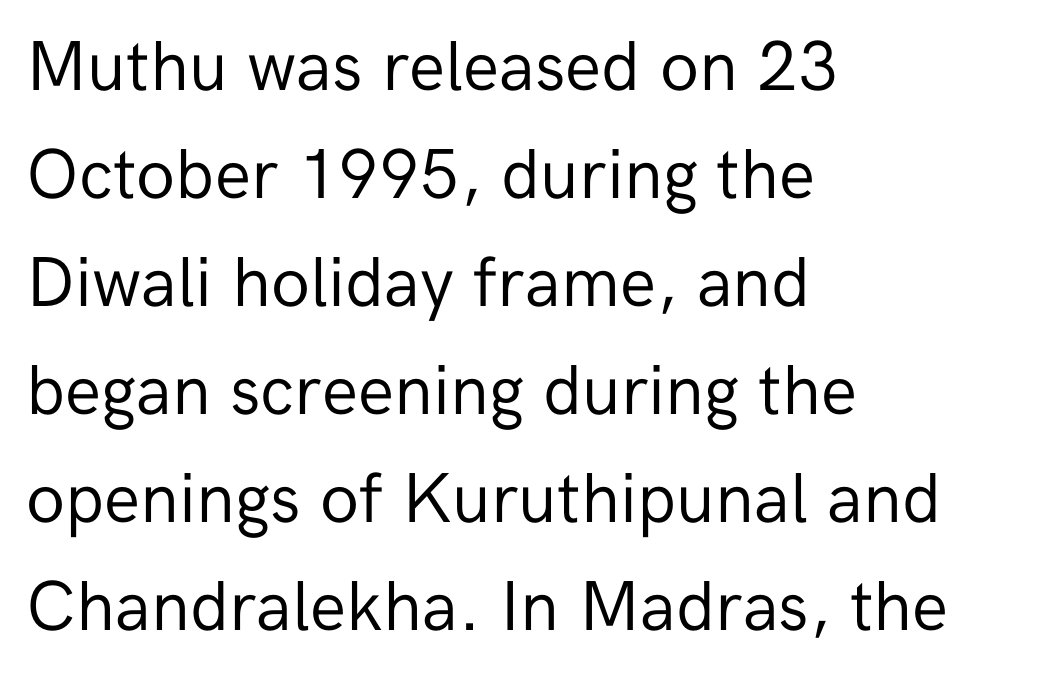
Q: Is the text bold? A: No.
Q: Is the text italic (slanted)? A: No, it is upright.
Q: Is the typeface a serif or a sans-serif typeface? A: Sans-serif.
Q: Is the text underlined? A: No.
Q: How is the paragraph aligned? A: Left-aligned.
Q: Is the spacing between letters normal or unusually wide? A: Normal.
Q: Is the spacing between lines tight, normal or loose? A: Normal.
Q: Width (condensed, normal, or wide)? A: Normal.
Q: Stroke contrast? A: Low.
Q: x-height? A: Medium.
Q: Monospaced? A: No.
